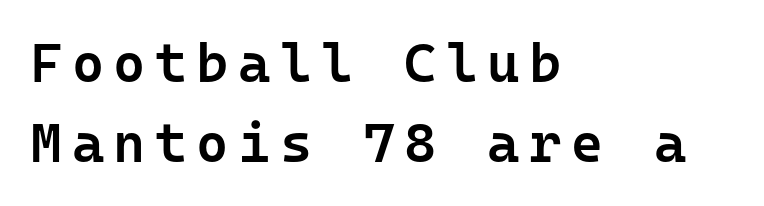
The image shows 55 px semibold sans-serif type, upright, monospaced; set left-aligned, normal line spacing (1.46x), not underlined; low stroke contrast and a medium x-height.
